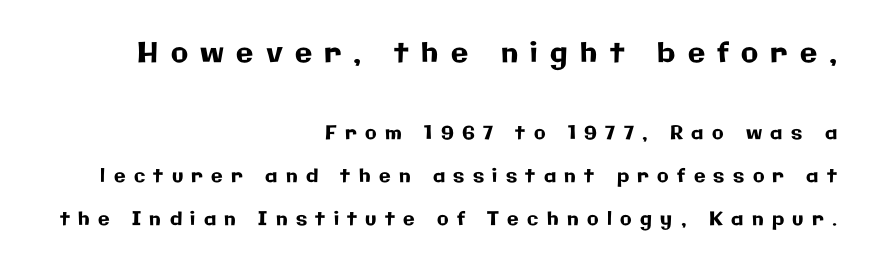
The setting favours the right margin, as signatures and pull-quotes sometimes do. The rendering shrinks the type as you move from the upper chunk to the lower. Descender tails drop into unmarked territory. The lettering holds an erect, upright posture throughout. Varying glyph widths throughout — classic text-font behaviour. This rendering employs a face without finishing strokes, i.e., a sans-serif.
